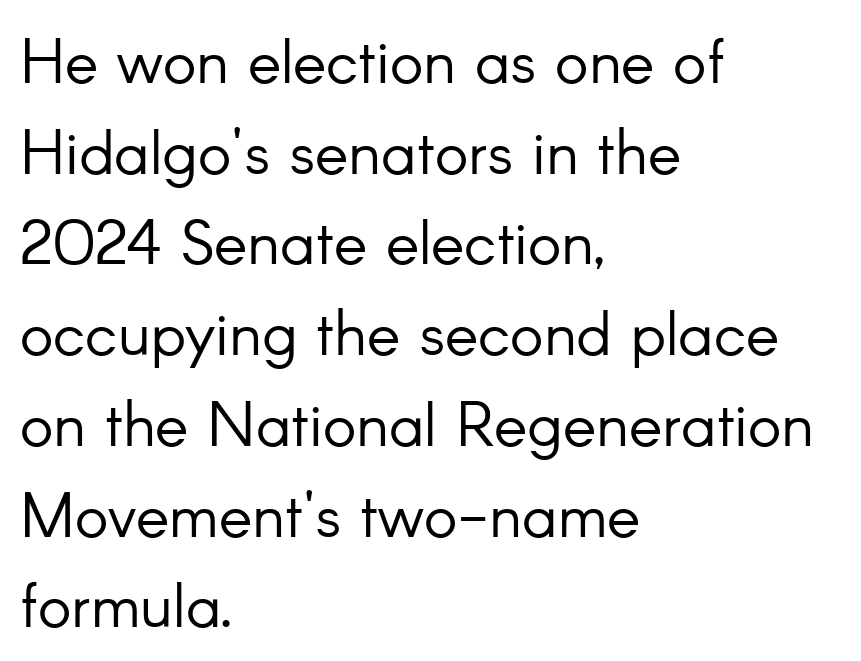
Q: Is the text bold? A: No.
Q: Is the text italic (slanted)? A: No, it is upright.
Q: Is the typeface a serif or a sans-serif typeface? A: Sans-serif.
Q: Is the text underlined? A: No.
Q: How is the paragraph aligned? A: Left-aligned.
Q: Is the spacing between letters normal or unusually wide? A: Normal.
Q: Is the spacing between lines tight, normal or loose? A: Normal.
Q: Width (condensed, normal, or wide)? A: Normal.
Q: Stroke contrast? A: Low.
Q: x-height? A: Small.
Q: Monospaced? A: No.
